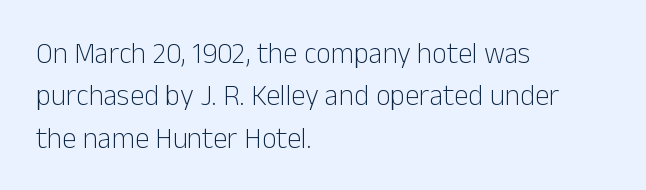
The image shows 29 px light sans-serif type, upright; set left-aligned, normal line spacing (1.46x), normal letter spacing, not underlined; low stroke contrast and a medium x-height.
